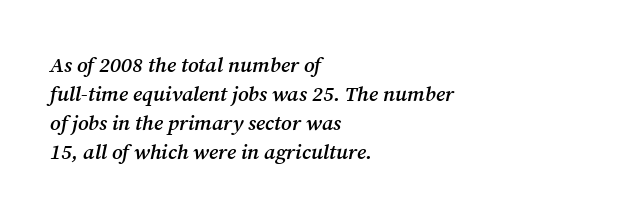
Notice how the passage keeps a crisp vertical edge on the left only. Every character sits at an angle, as italics do. The string is rendered with underlining switched off. Weight: semibold (demi). In terms of letterspacing, this is plain default setting.
